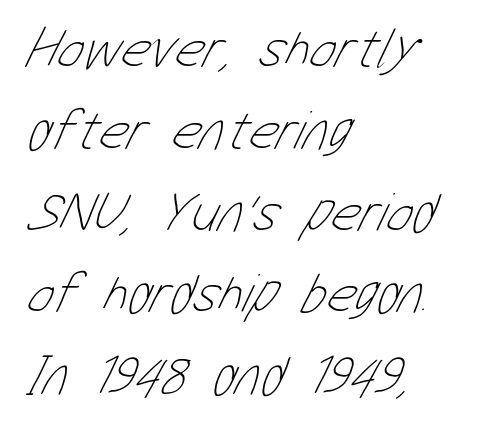
The image shows 56 px thin, condensed type; set left-aligned, normal line spacing (1.46x), normal letter spacing, not underlined; low stroke contrast and a medium x-height.
